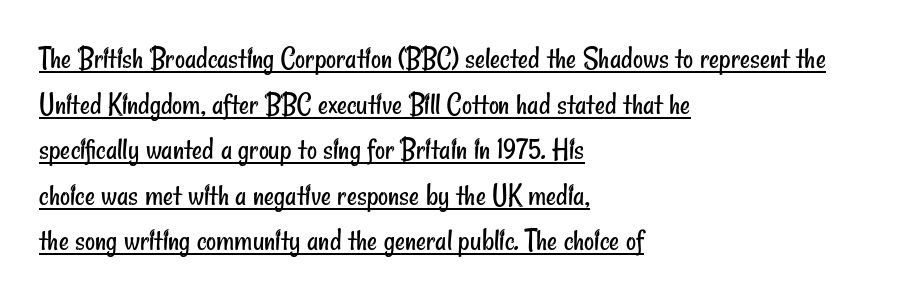
No chunkiness to these letters — they're not bold. The line texture is even and compact thanks to regular tracking. A normal amount of white space separates one row of letters from the next. The letters carry no serifs — their stems end cleanly without finishing strokes.
